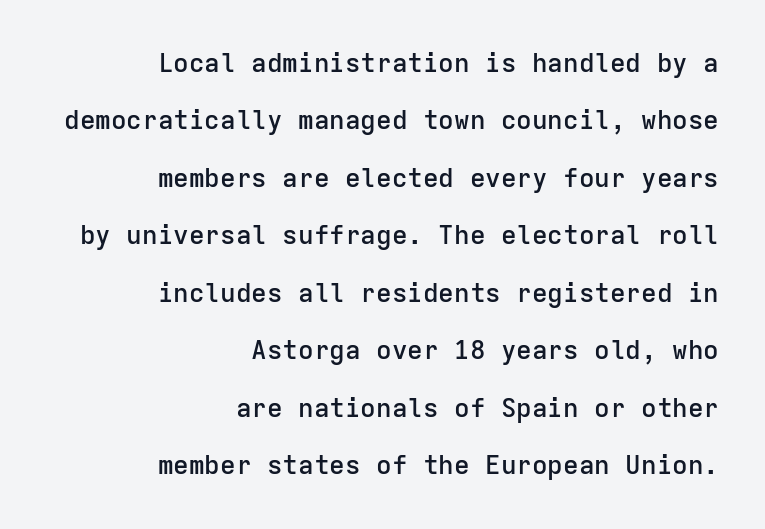
Q: Is the text bold? A: Semi-bold.
Q: Is the text italic (slanted)? A: No, it is upright.
Q: Is the text underlined? A: No.
Q: How is the paragraph aligned? A: Right-aligned.
Q: Is the spacing between letters normal or unusually wide? A: Normal.
Q: Is the spacing between lines tight, normal or loose? A: Loose.
